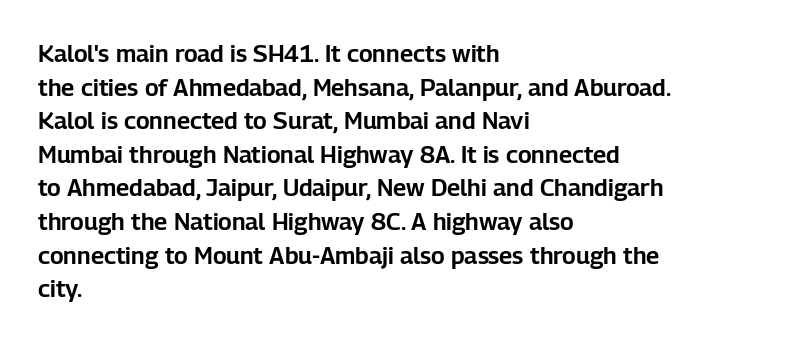
{"italic": "no", "underline": "no", "align": "left", "line_spacing": "normal", "line_spacing_ratio": 1.4, "letter_spacing": "normal", "letter_spacing_em": 0.0, "glyph_px": 24}
